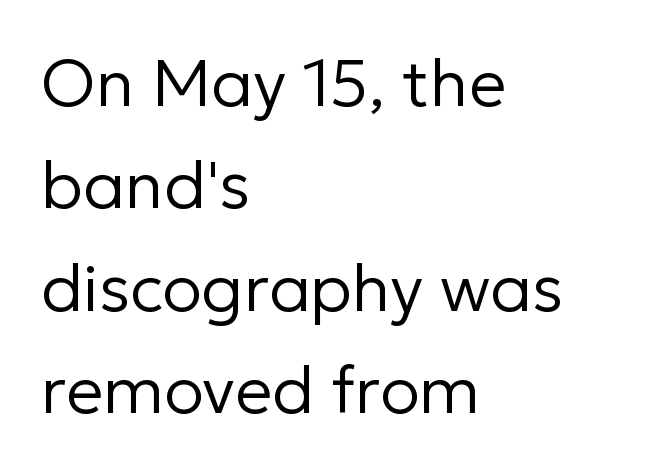
The image shows 66 px regular-weight sans-serif type, upright; set left-aligned, normal line spacing (1.55x), normal letter spacing, not underlined; low stroke contrast and a medium x-height.
